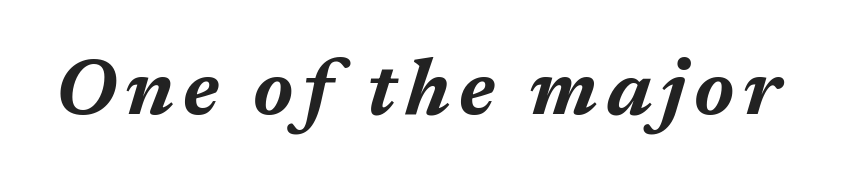
The image shows 79 px bold type, italic (leaning right); set not underlined; medium stroke contrast and a medium x-height.
